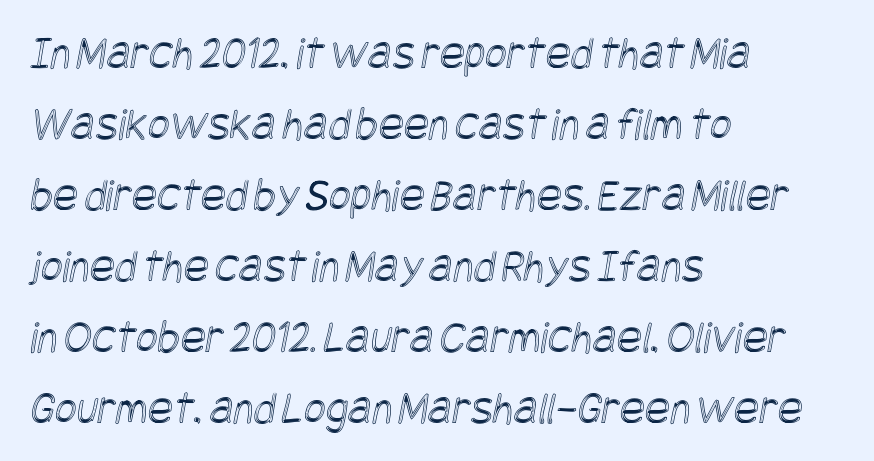
Default kerning and tracking; the words read as compact shapes. Reading down the block, your eye returns to a fixed left position each line. A normal amount of white space separates one row of letters from the next. The baseline area is clear.
